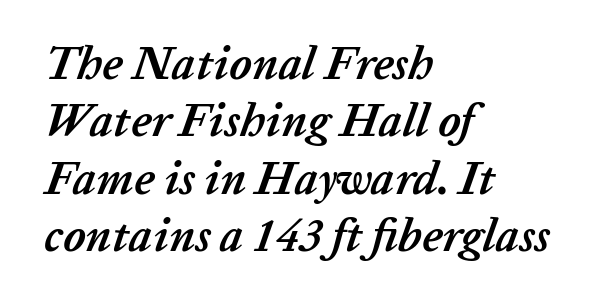
{"italic": "yes", "lean": "right", "slant_degrees": 20, "bold": "yes", "weight": "semibold", "width": "normal", "stroke_contrast": "low", "x_height": "medium", "monospaced": "no", "underline": "no", "align": "left", "line_spacing": "normal", "line_spacing_ratio": 1.25, "letter_spacing": "normal", "letter_spacing_em": 0.0, "glyph_px": 46}
